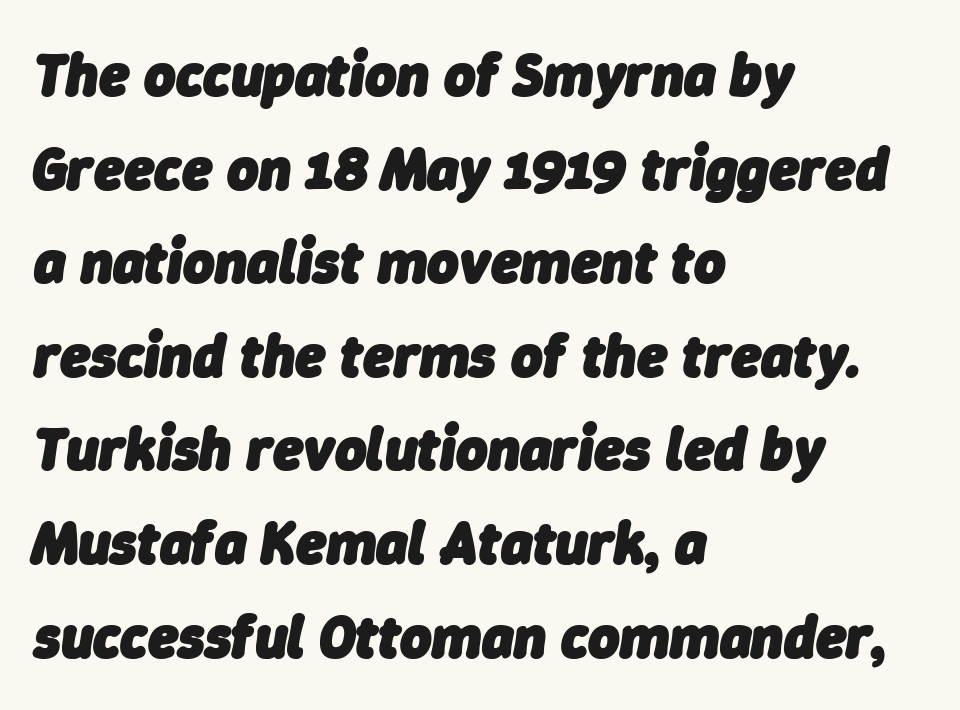
The image shows 60 px heavy type, italic (leaning right); set left-aligned, normal line spacing (1.56x), normal letter spacing, not underlined; low stroke contrast and a medium x-height.
